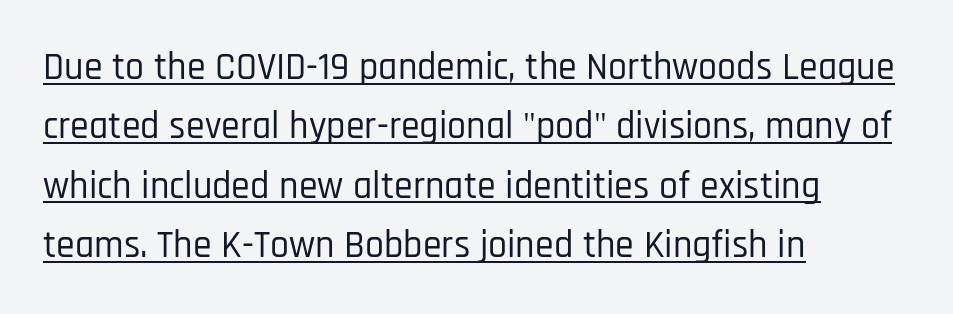
The image shows 38 px condensed sans-serif type, upright; set left-aligned, normal line spacing (1.56x), normal letter spacing, underlined; low stroke contrast and a large x-height.
